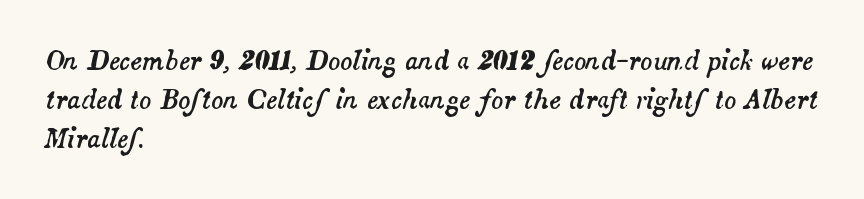
{"italic": "yes", "lean": "right", "slant_degrees": 14, "underline": "no", "align": "left", "line_spacing": "normal", "line_spacing_ratio": 1.57, "letter_spacing": "normal", "letter_spacing_em": 0.0, "glyph_px": 25}
